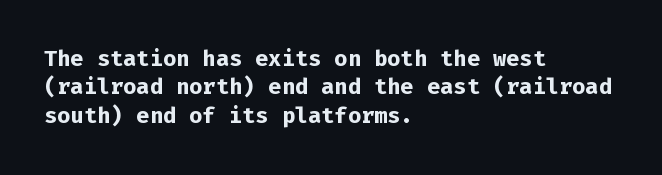
This is the regular roman posture of the typeface. The lines in this sample share a left origin and differ only in where they stop. Standard letterfit; no display-style spreading of the glyphs. Heavy-handed strokes throughout: this text is bold. The space directly below the letters is spotless.
